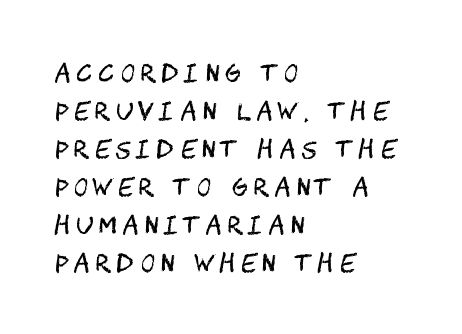
{"italic": "no", "bold": "no", "underline": "no", "align": "left", "line_spacing": "normal", "line_spacing_ratio": 1.58, "letter_spacing": "wide", "letter_spacing_em": 0.25, "glyph_px": 24}
